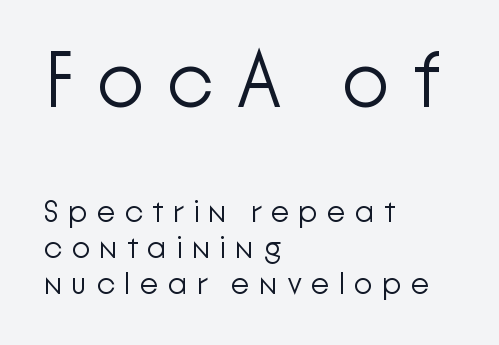
{"serif": "no", "italic": "no", "bold": "no", "weight": "light", "width": "normal", "stroke_contrast": "low", "x_height": "medium", "monospaced": "no", "underline": "no", "align": "left", "line_spacing_ratio": 1.16, "letter_spacing": "wide", "letter_spacing_em": 0.28, "larger_block": "first", "size_ratio": 2.52, "glyph_px": 78}
